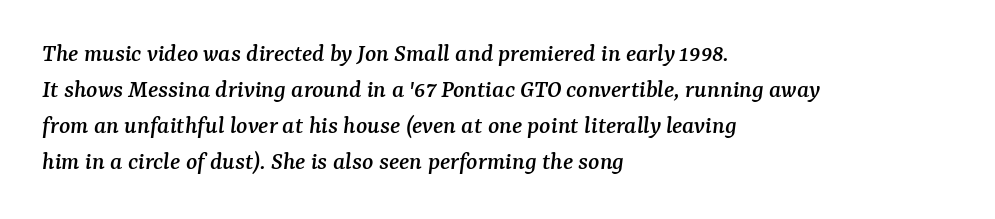
The image shows 26 px text type, italic (leaning right); set left-aligned, normal line spacing (1.38x), normal letter spacing, not underlined.
